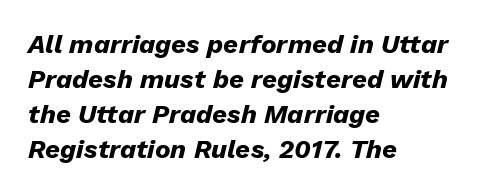
The image shows 26 px bold type, italic (leaning right); set left-aligned, normal line spacing (1.35x), normal letter spacing, not underlined.
